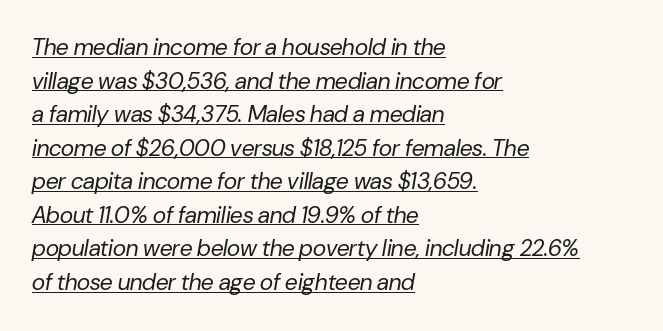
Q: Is the text bold? A: No.
Q: Is the text italic (slanted)? A: Yes, it leans right by about 10 degrees.
Q: Is the text underlined? A: Yes.
Q: How is the paragraph aligned? A: Left-aligned.
Q: Is the spacing between letters normal or unusually wide? A: Normal.
Q: Is the spacing between lines tight, normal or loose? A: Normal.
